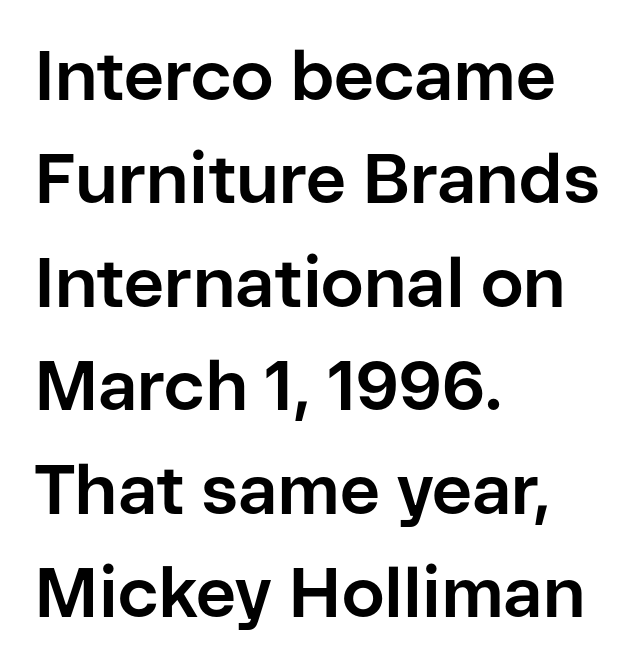
Q: Is the text bold? A: Yes.
Q: Is the text italic (slanted)? A: No, it is upright.
Q: Is the typeface a serif or a sans-serif typeface? A: Sans-serif.
Q: Is the text underlined? A: No.
Q: How is the paragraph aligned? A: Left-aligned.
Q: Is the spacing between letters normal or unusually wide? A: Normal.
Q: Is the spacing between lines tight, normal or loose? A: Normal.
Q: Width (condensed, normal, or wide)? A: Normal.
Q: Stroke contrast? A: Low.
Q: x-height? A: Medium.
Q: Monospaced? A: No.
